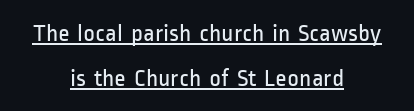
Q: Is the text bold? A: No.
Q: Is the text italic (slanted)? A: No, it is upright.
Q: Is the text underlined? A: Yes.
Q: How is the paragraph aligned? A: Centered.
Q: Is the spacing between letters normal or unusually wide? A: Normal.
